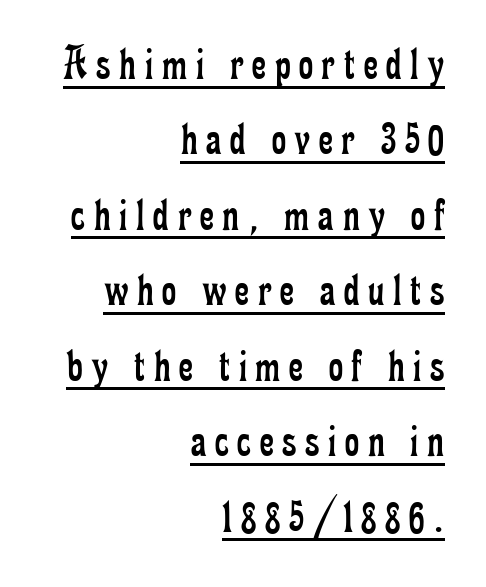
Type style note: has serifs. The lettering holds an erect, upright posture throughout. The glyphs are accompanied by a horizontal stroke just below them. The rendering anchors every line to the right-hand side. Looks like regular typesetting: each glyph gets only the width it needs.
